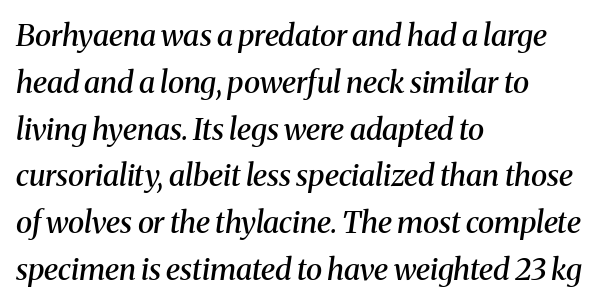
The image shows 30 px semibold serif type, italic (leaning right); set left-aligned, normal line spacing (1.56x), normal letter spacing, not underlined; medium stroke contrast and a medium x-height.
